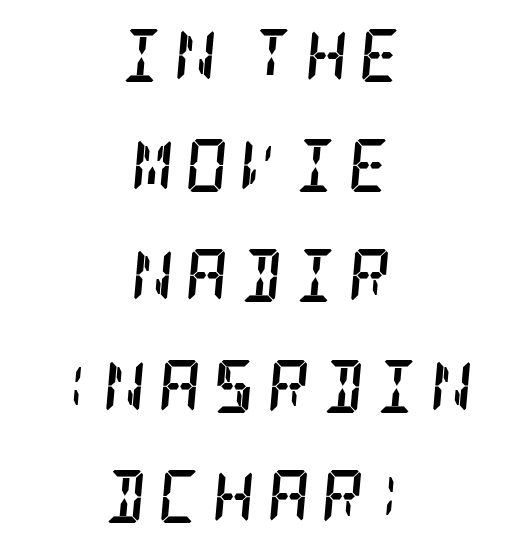
Set as a true bold cut, around the 700 mark. Short and long lines alike share a common midpoint. The rendering applies a slant to the glyphs. Between one letter and the next there's a generous, obvious gap.
